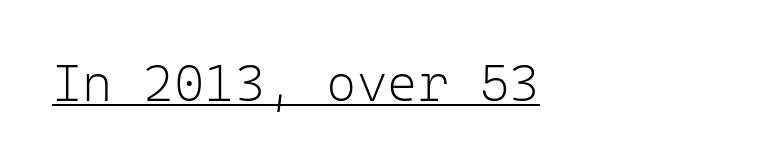
Each letter, wide or thin by design, is forced into the same width here. The letters sit at their default tracking, neither squeezed nor spread. If you drew a line through each stem, it would be perfectly vertical. A typesetter would label this face a sans. These characters rest on top of a visible drawn line.
